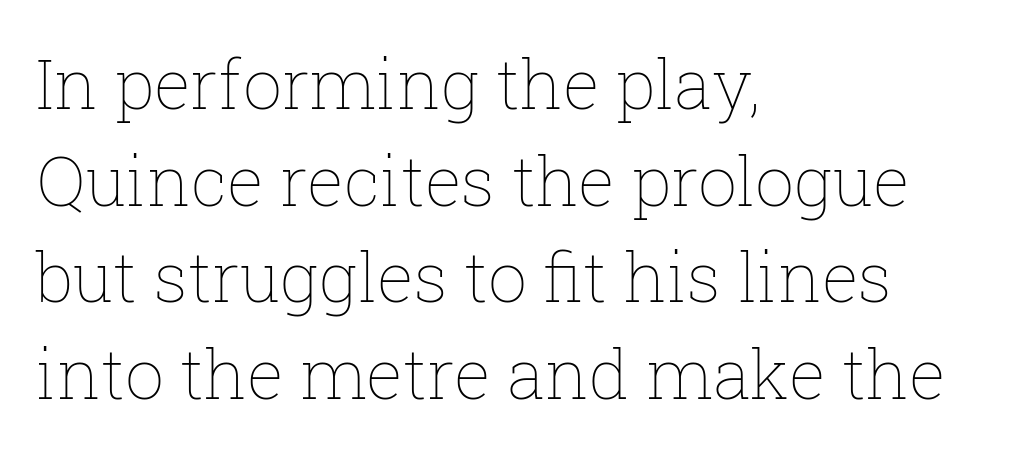
{"italic": "no", "bold": "no", "weight": "thin", "width": "normal", "stroke_contrast": "low", "x_height": "medium", "monospaced": "no", "underline": "no", "align": "left", "line_spacing": "normal", "line_spacing_ratio": 1.4, "letter_spacing": "normal", "letter_spacing_em": 0.0, "glyph_px": 69}
